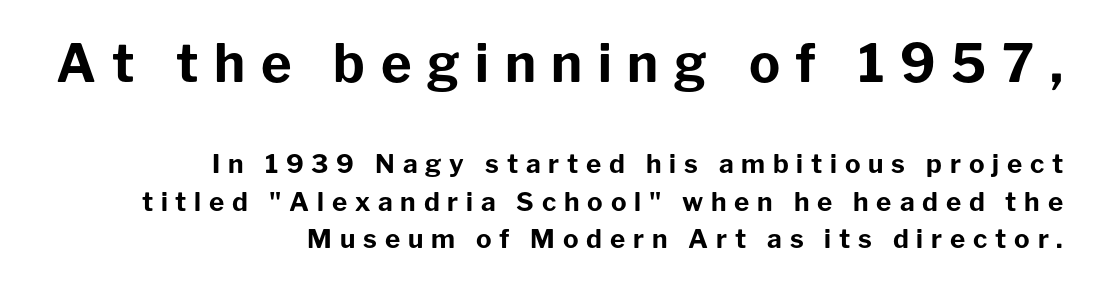
Here the designer chose a conventional face with non-uniform glyph widths. Size contrast runs from large at the top to small at the bottom. If you drew a line through each stem, it would be perfectly vertical. Unmarked baselines from the first word to the last. Plenty of ink on the page — the face is bold.
